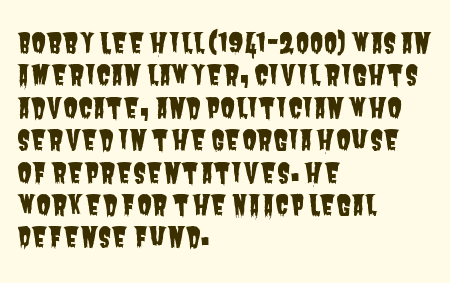
{"underline": "no", "align": "left", "line_spacing_ratio": 1.2, "letter_spacing": "normal", "letter_spacing_em": 0.0, "glyph_px": 27}
